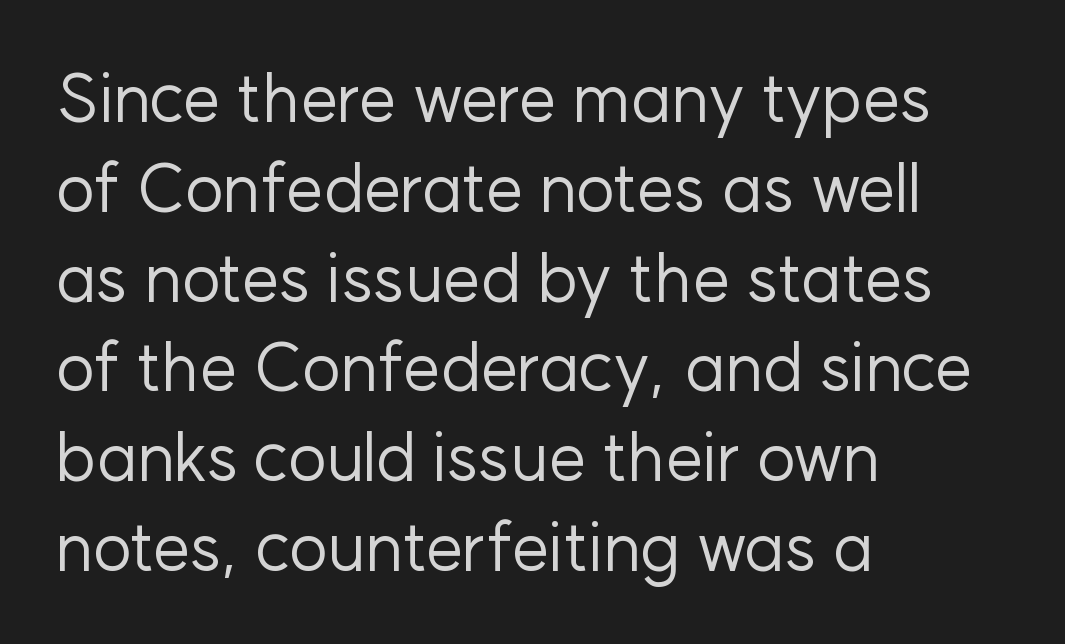
The image shows 67 px regular-weight sans-serif type, upright; set left-aligned, normal line spacing (1.34x), normal letter spacing, not underlined; low stroke contrast and a medium x-height.
